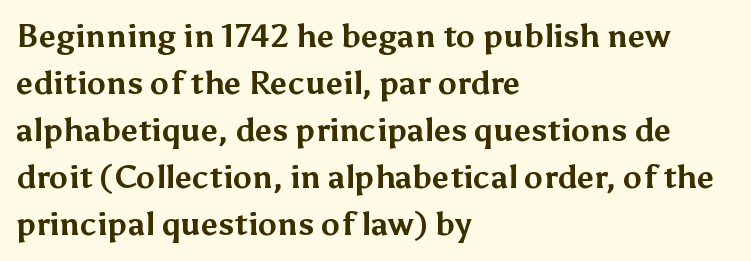
Is there much room between lines? A standard amount, neither cramped nor airy. Observe the ordinary spacing: letters are neighbours, not strangers. This rendering employs a face without finishing strokes, i.e., a sans-serif. Posture: vertical. The gap between lines stays unmarked.
